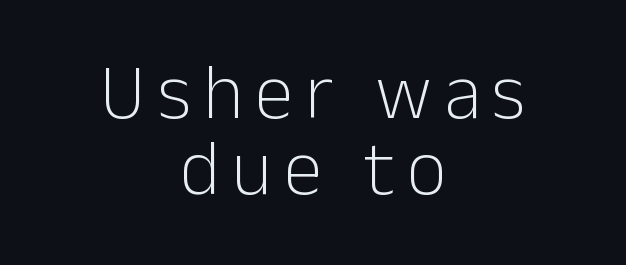
The image shows 78 px light sans-serif type, upright; set centered, tight line spacing (0.97x), not underlined; low stroke contrast and a medium x-height.
